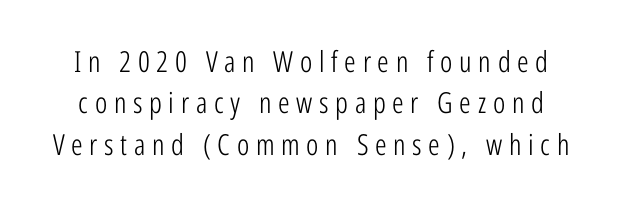
Summary of vertical rhythm: regular, with standard interline spacing. You could only call the tracking loose — the letters float apart. Looks like regular typesetting: each glyph gets only the width it needs. The glyphs are unaccompanied by any horizontal stroke below them.
